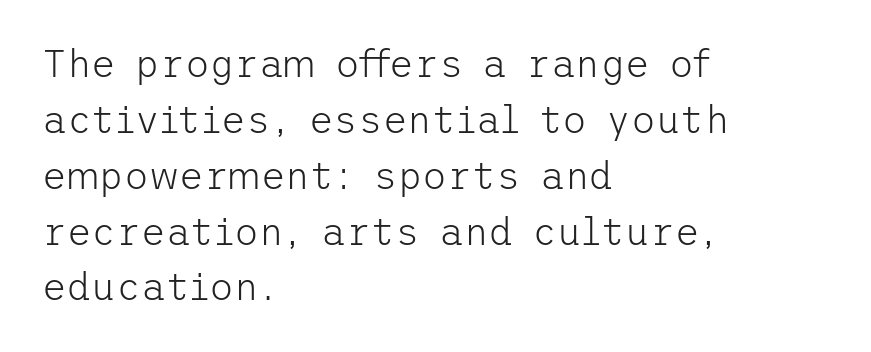
The image shows 38 px light sans-serif type, upright; set left-aligned, normal line spacing (1.47x), normal letter spacing, not underlined; low stroke contrast and a medium x-height.
